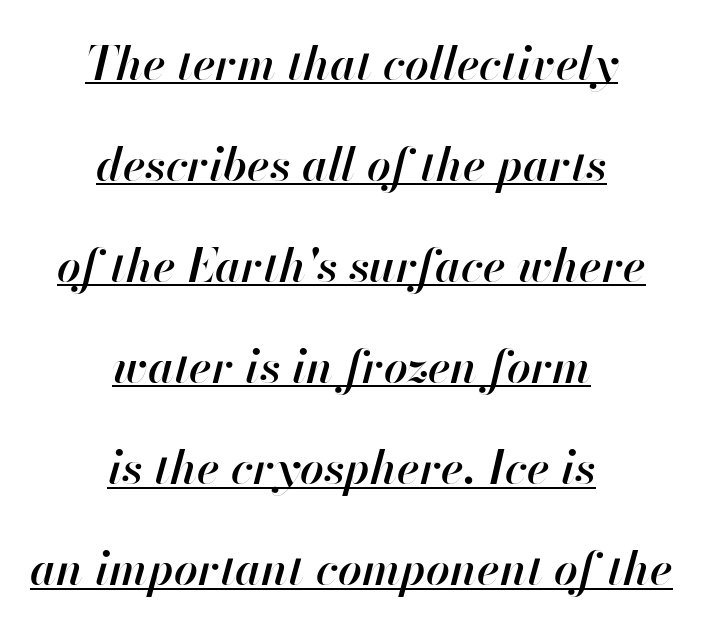
Q: Is the text bold? A: Semi-bold.
Q: Is the text italic (slanted)? A: Yes, it leans right by about 13 degrees.
Q: Is the text underlined? A: Yes.
Q: How is the paragraph aligned? A: Centered.
Q: Is the spacing between letters normal or unusually wide? A: Normal.
Q: Is the spacing between lines tight, normal or loose? A: Loose.
Q: Width (condensed, normal, or wide)? A: Normal.
Q: Stroke contrast? A: High.
Q: x-height? A: Small.
Q: Monospaced? A: No.
